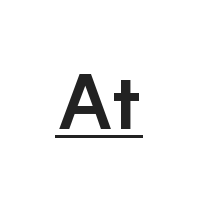
Q: Is the text bold? A: Yes.
Q: Is the text italic (slanted)? A: No, it is upright.
Q: Is the typeface a serif or a sans-serif typeface? A: Sans-serif.
Q: Is the text underlined? A: Yes.
Q: Is the spacing between letters normal or unusually wide? A: Normal.
Q: Width (condensed, normal, or wide)? A: Normal.
Q: Stroke contrast? A: Low.
Q: x-height? A: Small.
Q: Monospaced? A: No.
